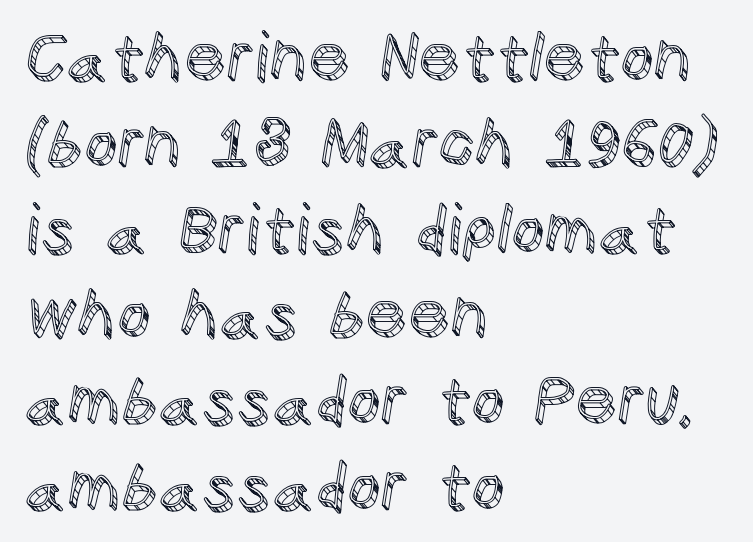
The image shows 66 px text type; set left-aligned, normal line spacing (1.3x), normal letter spacing, not underlined; a large x-height.
